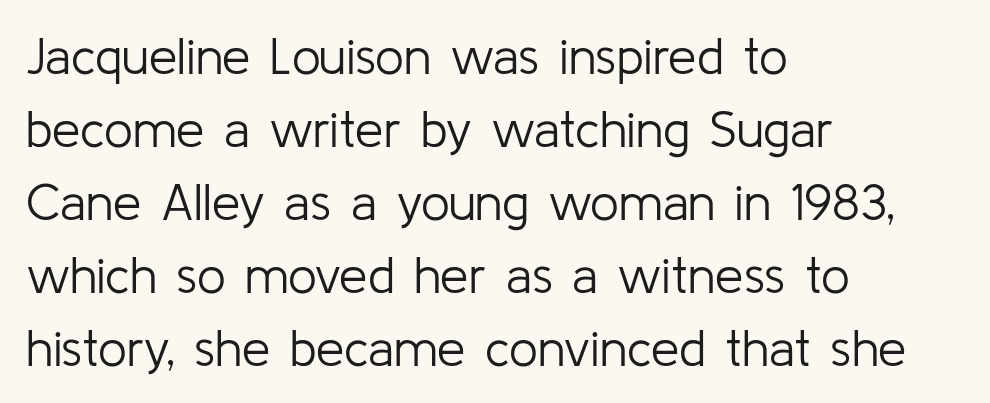
Q: Is the text bold? A: No.
Q: Is the text italic (slanted)? A: No, it is upright.
Q: Is the typeface a serif or a sans-serif typeface? A: Sans-serif.
Q: Is the text underlined? A: No.
Q: How is the paragraph aligned? A: Left-aligned.
Q: Is the spacing between letters normal or unusually wide? A: Normal.
Q: Is the spacing between lines tight, normal or loose? A: Normal.
Q: Width (condensed, normal, or wide)? A: Normal.
Q: Stroke contrast? A: Low.
Q: x-height? A: Medium.
Q: Monospaced? A: No.
